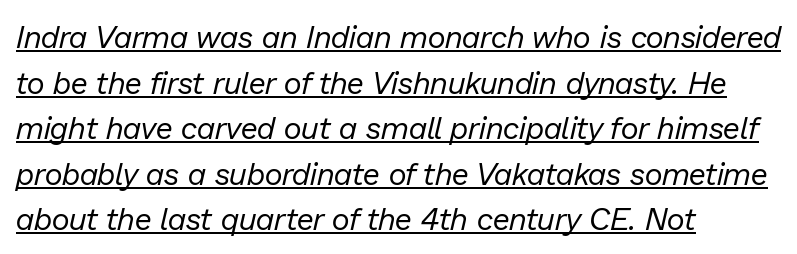
Underlining? Definitely there. A typesetter would mark this as italic. The letterforms sit at book weight or below. Every row of glyphs begins at an identical x-position on the left. Varying glyph widths throughout — classic text-font behaviour.
